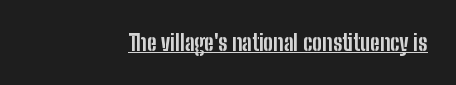
The face used here is rendered with its standard letterfit. These lines were composed using upright roman letters. Strokes here are thick enough to call this a true bold. Is there an underline? Yes — a line sits under the letters.
